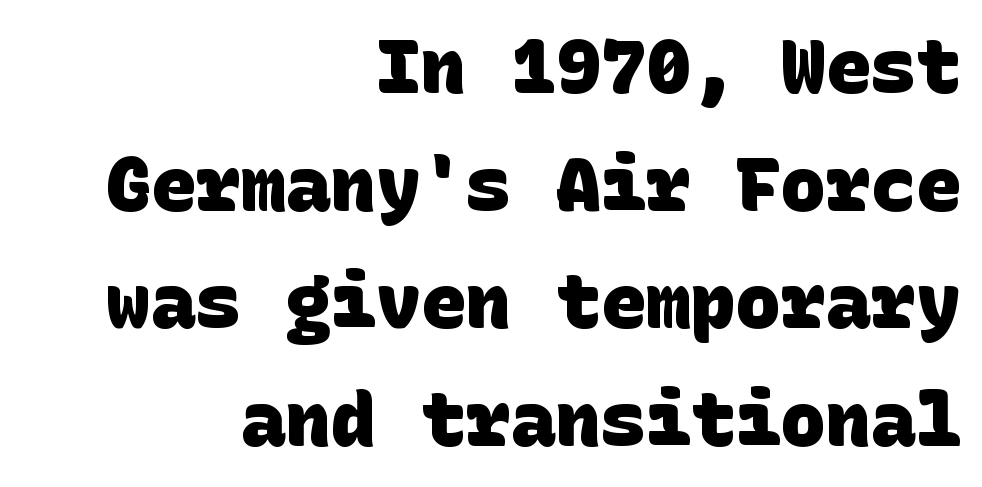
{"serif": "no", "bold": "yes", "weight": "heavy", "width": "normal", "stroke_contrast": "low", "x_height": "large", "underline": "no", "align": "right", "line_spacing": "normal", "line_spacing_ratio": 1.57, "letter_spacing": "normal", "letter_spacing_em": 0.0, "glyph_px": 75}
